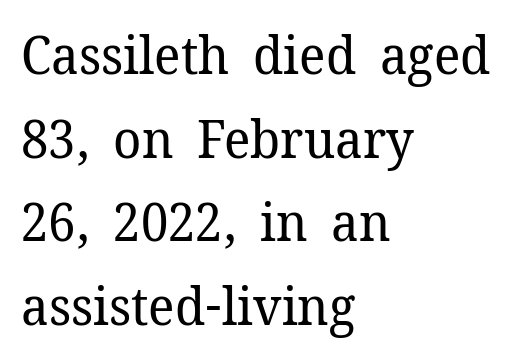
The axis of the letterforms is exactly vertical. Is this a heavy cut? Hardly; it is regular or lighter. Is this a fixed-width face? No — the glyphs have proportional, varying widths. Typographically, this falls in the serif category. Tracking value appears to be zero — textbook default spacing.
